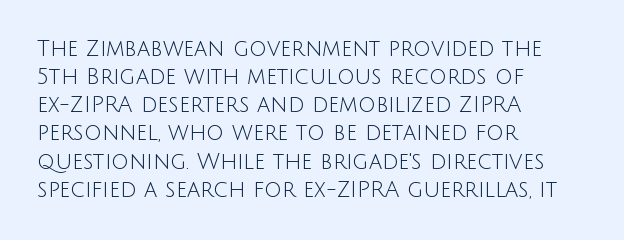
{"italic": "no", "bold": "no", "underline": "no", "align": "left", "line_spacing": "normal", "line_spacing_ratio": 1.28, "letter_spacing": "normal", "letter_spacing_em": 0.0, "glyph_px": 22}
